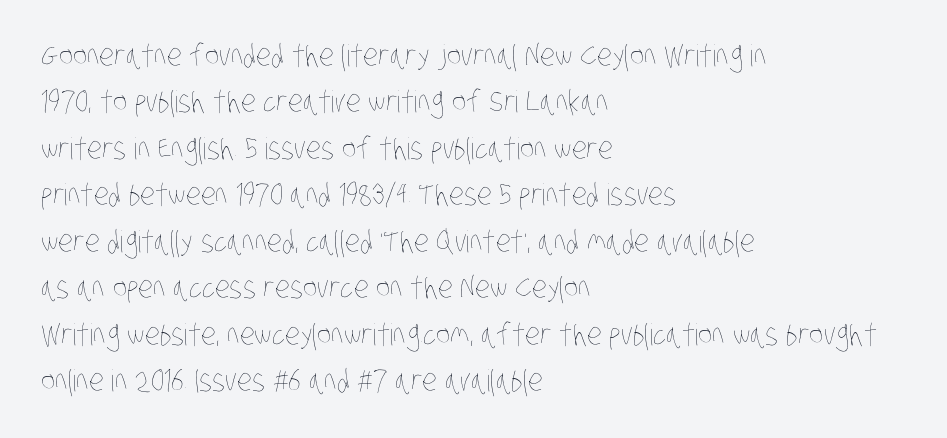
The image shows 30 px thin, condensed type; set left-aligned, normal line spacing (1.55x), normal letter spacing, not underlined; low stroke contrast and a large x-height.
